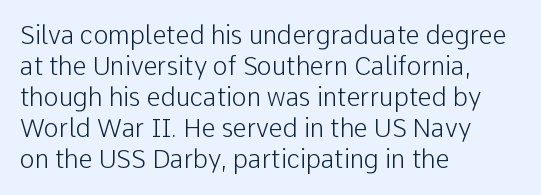
A light-to-regular cut is what we see here. Clear beneath every line of the passage. Vertical strokes here are truly vertical. The passage shown has conventional tracking throughout. Leftover space on each line is placed entirely after the last word.
